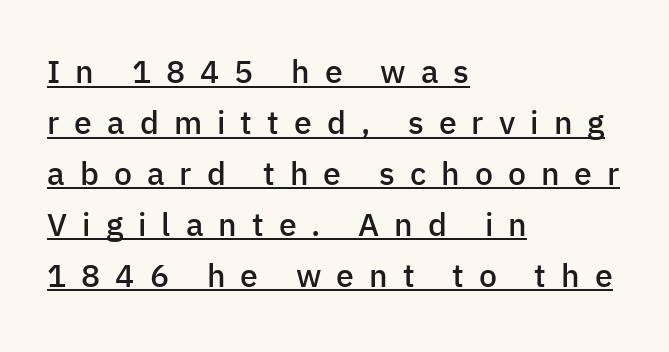
Q: Is the text bold? A: Semi-bold.
Q: Is the text italic (slanted)? A: No, it is upright.
Q: Is the typeface a serif or a sans-serif typeface? A: Sans-serif.
Q: Is the text underlined? A: Yes.
Q: How is the paragraph aligned? A: Left-aligned.
Q: Is the spacing between letters normal or unusually wide? A: Unusually wide.
Q: Is the spacing between lines tight, normal or loose? A: Normal.
Q: Width (condensed, normal, or wide)? A: Normal.
Q: Stroke contrast? A: Low.
Q: x-height? A: Medium.
Q: Monospaced? A: No.
